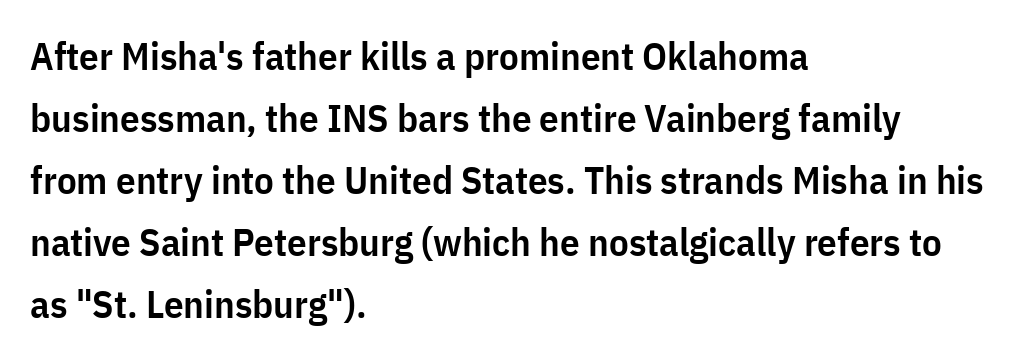
Q: Is the text bold? A: Semi-bold.
Q: Is the text italic (slanted)? A: No, it is upright.
Q: Is the typeface a serif or a sans-serif typeface? A: Sans-serif.
Q: Is the text underlined? A: No.
Q: How is the paragraph aligned? A: Left-aligned.
Q: Is the spacing between letters normal or unusually wide? A: Normal.
Q: Is the spacing between lines tight, normal or loose? A: Normal.
Q: Width (condensed, normal, or wide)? A: Condensed.
Q: Stroke contrast? A: Low.
Q: x-height? A: Medium.
Q: Monospaced? A: No.
